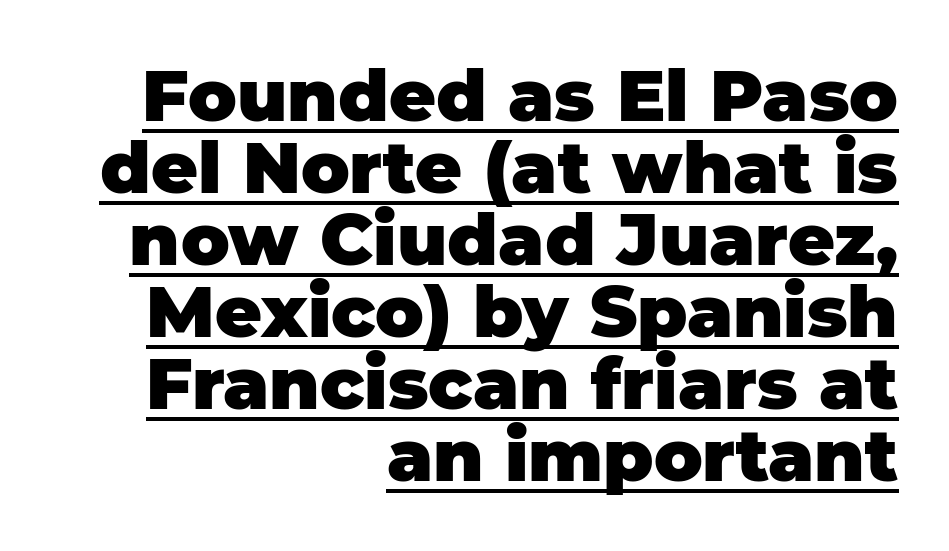
The image shows 72 px heavy sans-serif type, upright; set right-aligned, tight line spacing (1.0x), normal letter spacing, underlined; low stroke contrast and a large x-height.
